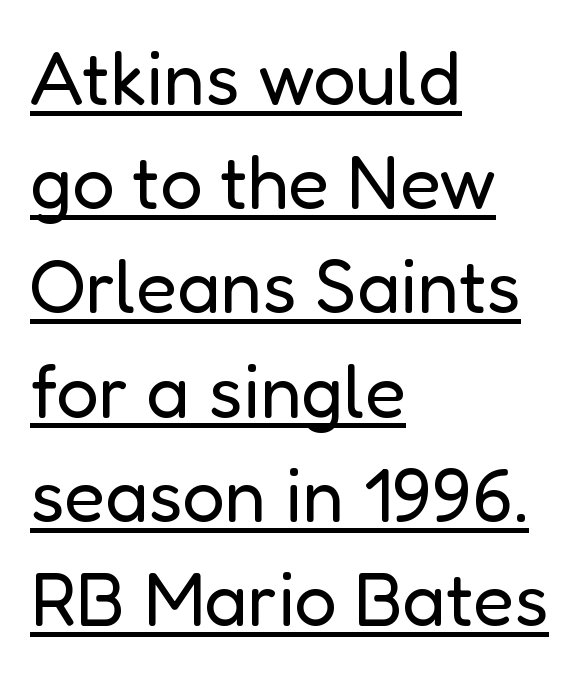
The image shows 75 px regular-weight sans-serif type, upright; set left-aligned, normal line spacing (1.39x), normal letter spacing, underlined; low stroke contrast and a medium x-height.
